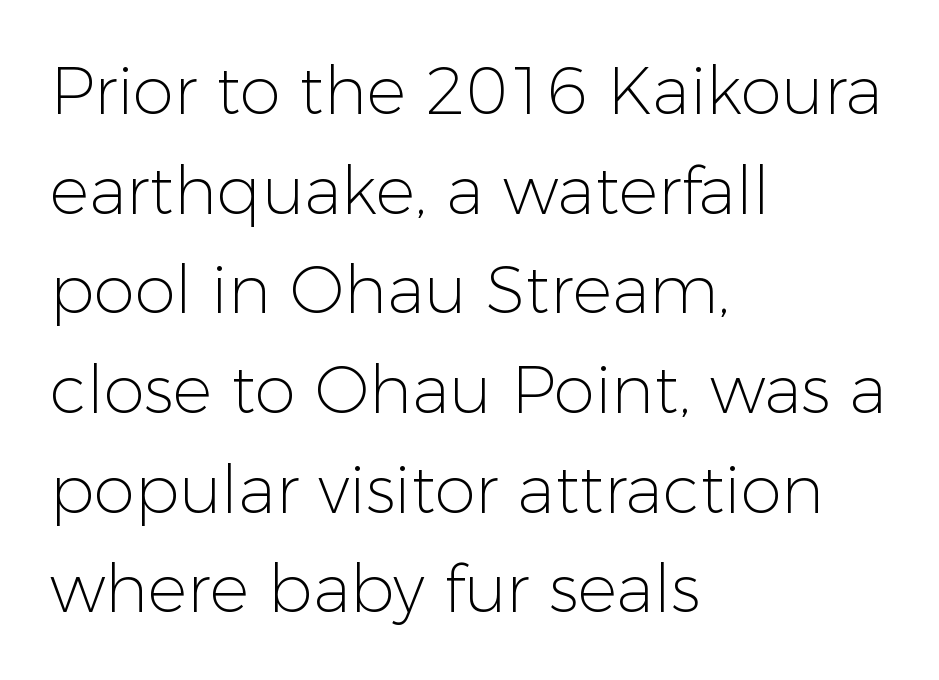
{"serif": "no", "italic": "no", "bold": "no", "weight": "light", "width": "normal", "stroke_contrast": "low", "x_height": "medium", "monospaced": "no", "underline": "no", "align": "left", "line_spacing": "normal", "line_spacing_ratio": 1.51, "letter_spacing": "normal", "letter_spacing_em": 0.0, "glyph_px": 66}
